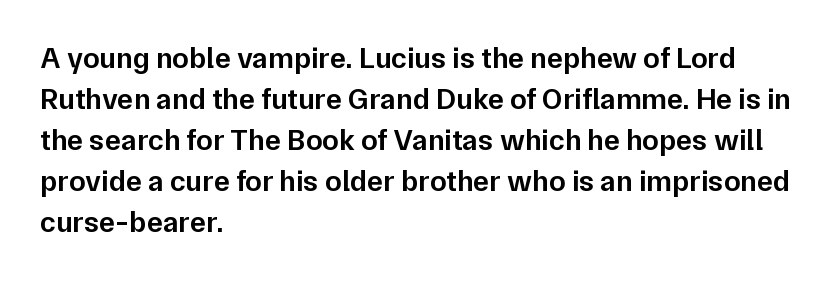
Line spacing here is normal. Beneath every word, the page is bare. The paragraph shown leans on its left margin. These lines are rendered in a variable-pitch font. Every stem runs plumb, perpendicular to the baseline.
